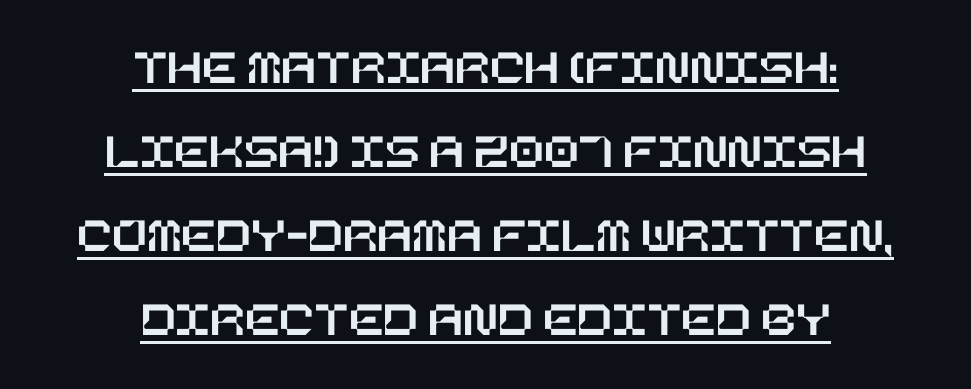
Horizontally, the lines are justified to the midpoint only. In terms of letterspacing, this is plain default setting. Italic: no, the glyphs are upright roman. The lettering is marked with a stroke running underneath it. Vertical spacing — default.
